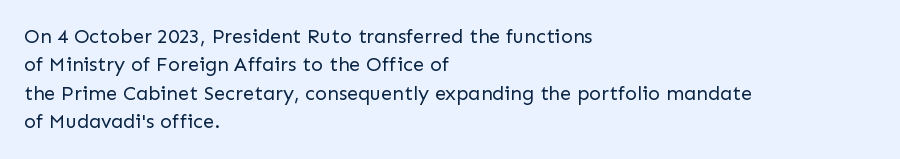
Glyph-to-glyph distance matches everyday printed text. One glance says typical: line gaps are just what's usual. A bare baseline throughout the passage. Does the lettering tilt? It doesn't — this is upright.
